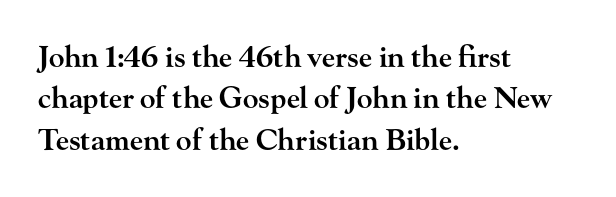
{"serif": "yes", "italic": "no", "bold": "semi", "weight": "semibold", "width": "wide", "stroke_contrast": "high", "x_height": "small", "monospaced": "no", "underline": "no", "align": "left", "line_spacing": "normal", "line_spacing_ratio": 1.43, "letter_spacing": "normal", "letter_spacing_em": 0.0, "glyph_px": 29}
